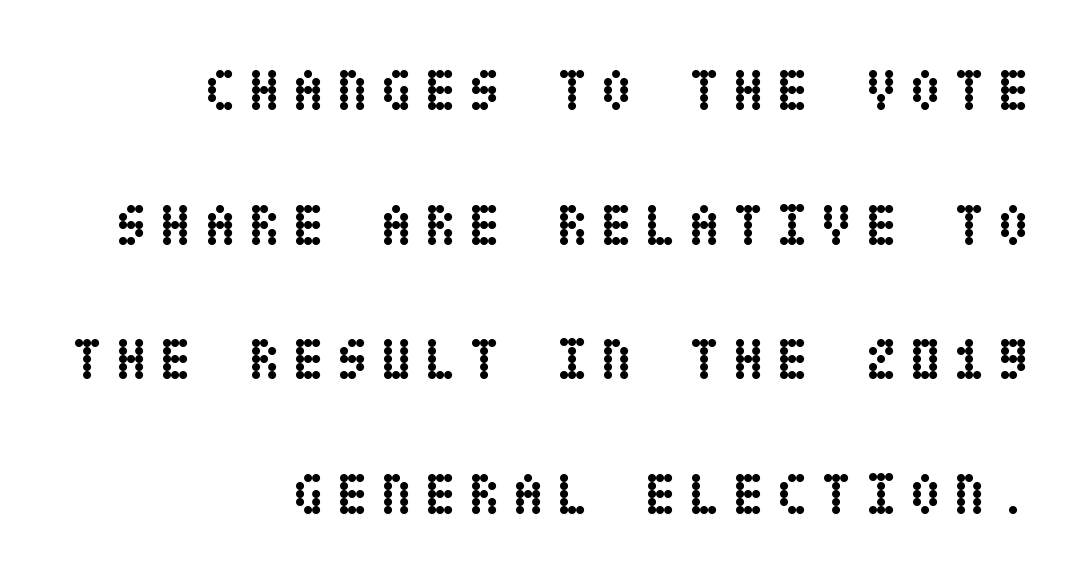
A bare baseline throughout the passage. This sample trades compactness for vertical openness between lines. What weight is shown? A full bold with thick strokes. Look at the tracking — it's clearly loosened, letters drifting apart. Does the copy run flush right? Yes — the right margin is perfectly even.
